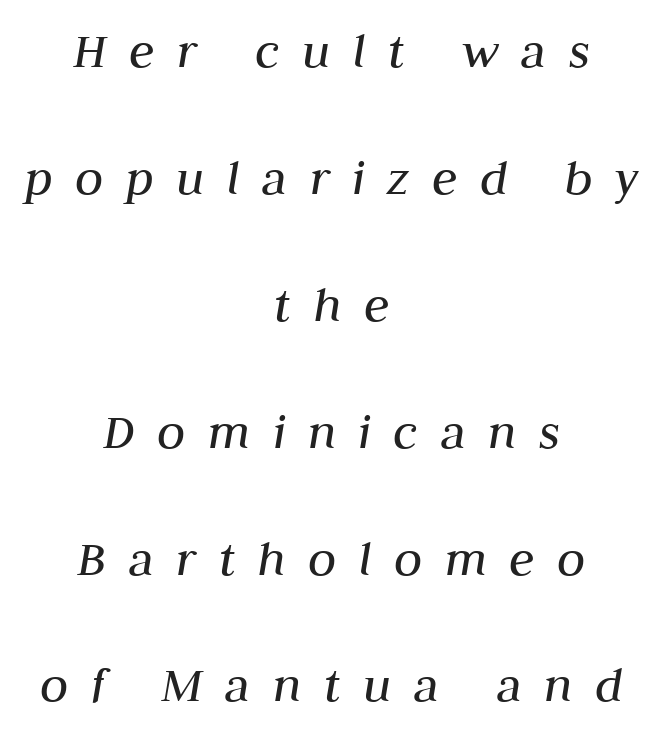
{"italic": "yes", "lean": "right", "slant_degrees": 10, "bold": "no", "weight": "regular", "width": "normal", "stroke_contrast": "medium", "x_height": "medium", "monospaced": "no", "underline": "no", "align": "center", "line_spacing": "loose", "line_spacing_ratio": 2.44, "letter_spacing": "wide", "letter_spacing_em": 0.43, "glyph_px": 52}
